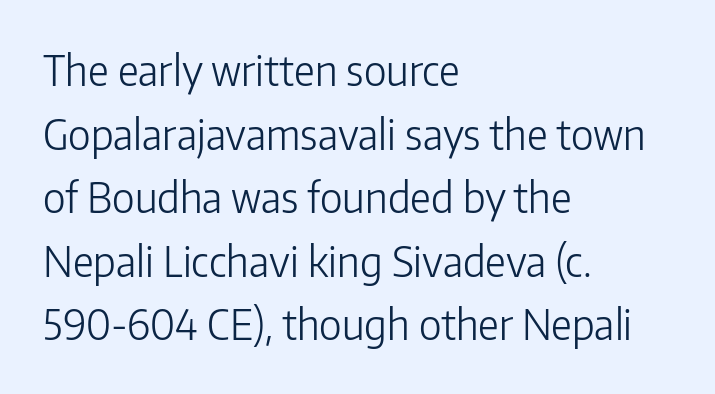
The image shows 41 px light sans-serif type, upright; set left-aligned, normal line spacing (1.55x), normal letter spacing, not underlined; low stroke contrast and a medium x-height.
